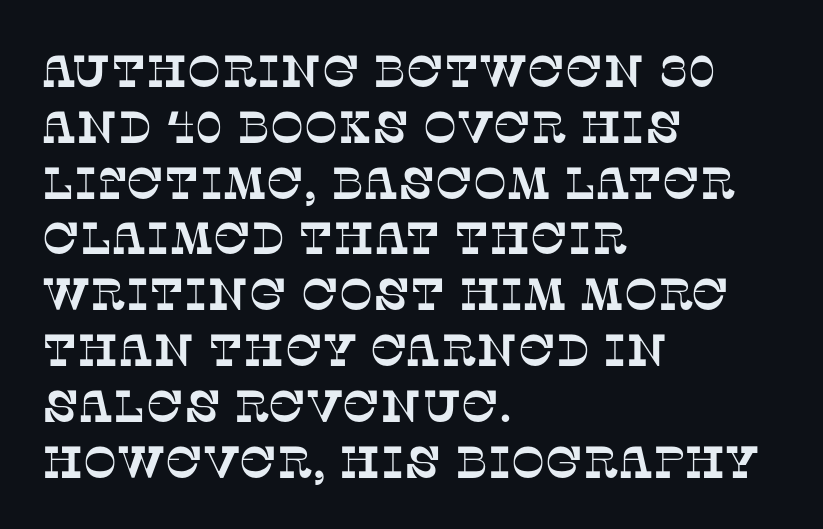
{"serif": "yes", "width": "normal", "stroke_contrast": "low", "x_height": "large", "monospaced": "no", "underline": "no", "align": "left", "line_spacing_ratio": 1.24, "letter_spacing": "normal", "letter_spacing_em": 0.0, "glyph_px": 45}
